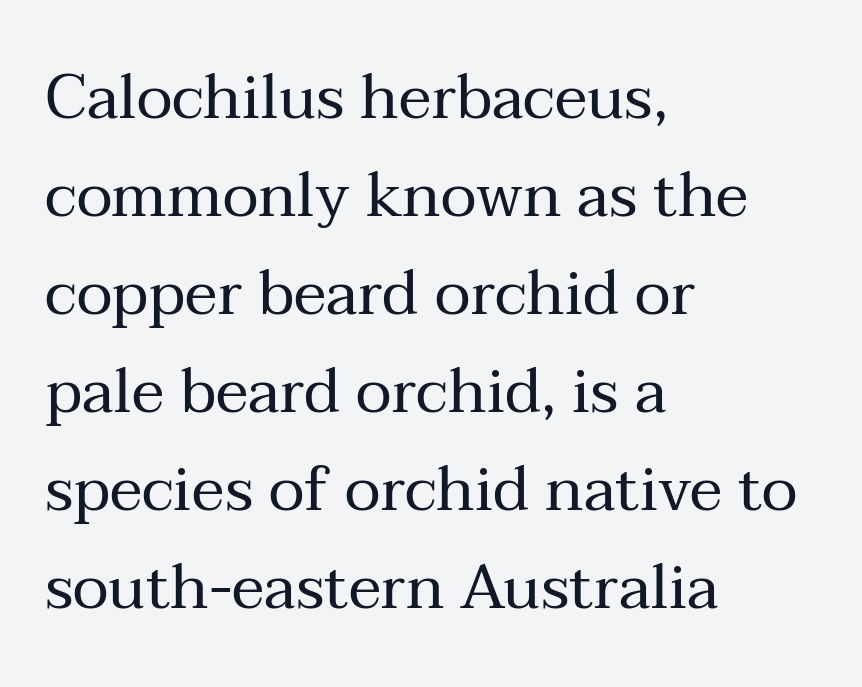
The image shows 62 px regular-weight serif type, upright; set left-aligned, normal line spacing (1.58x), normal letter spacing, not underlined; medium stroke contrast and a medium x-height.
